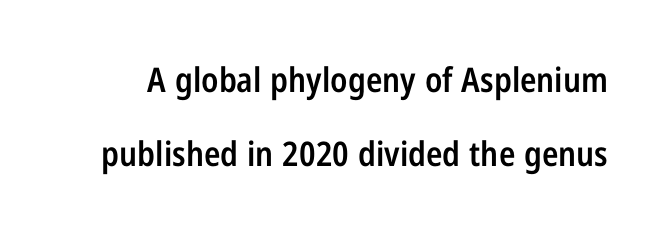
Each letter keeps its own natural width here, so spacing adapts to shape. Heft: intermediate — a semibold. Decoration check: the copy has no underline. Does the lettering tilt? It doesn't — this is upright. The line texture is even and compact thanks to regular tracking. This sample trades compactness for vertical openness between lines.
